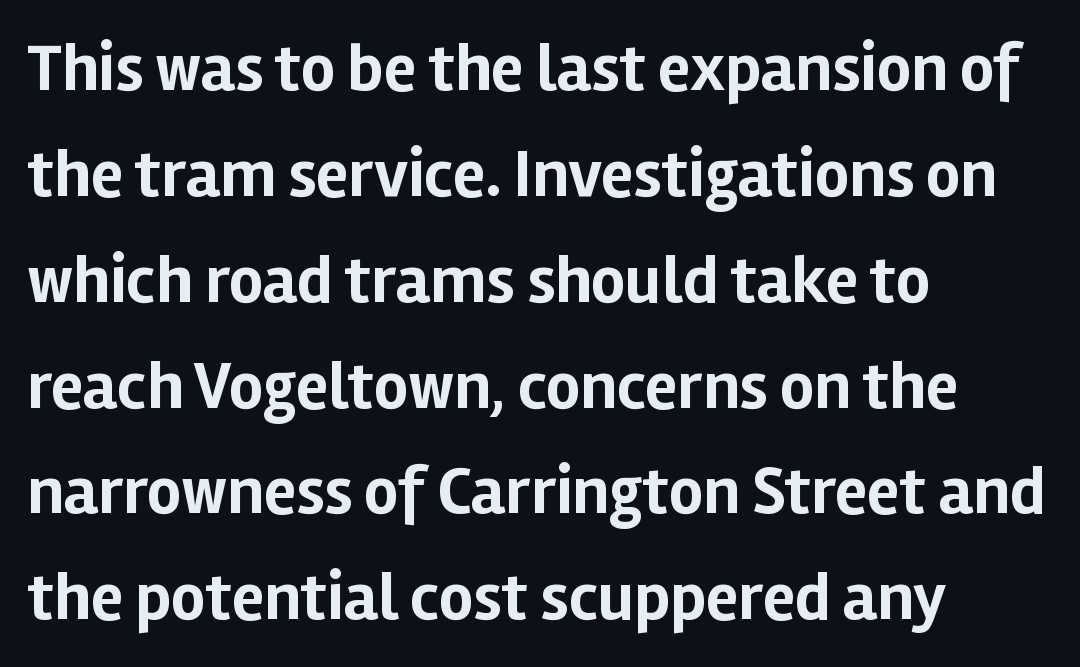
{"serif": "no", "italic": "no", "bold": "yes", "weight": "bold", "width": "normal", "stroke_contrast": "low", "x_height": "medium", "monospaced": "no", "underline": "no", "align": "left", "line_spacing": "normal", "line_spacing_ratio": 1.58, "letter_spacing": "normal", "letter_spacing_em": 0.0, "glyph_px": 67}
